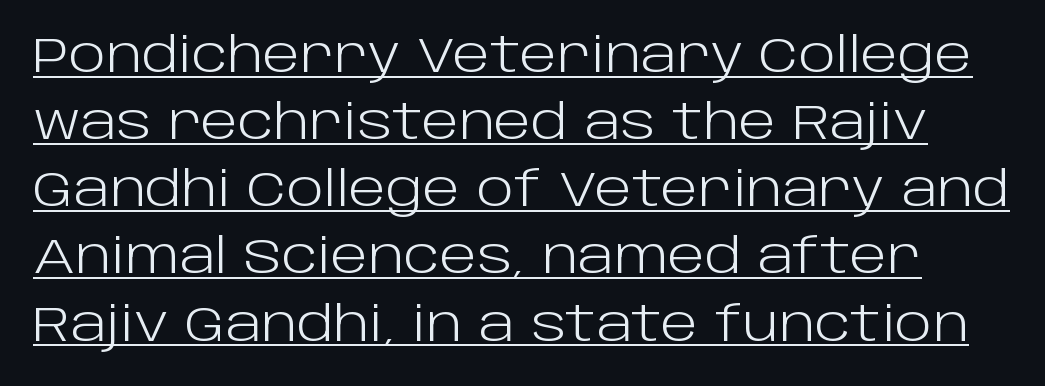
The image shows 49 px light sans-serif type, upright; set normal line spacing (1.37x), normal letter spacing, underlined; low stroke contrast and a large x-height.
